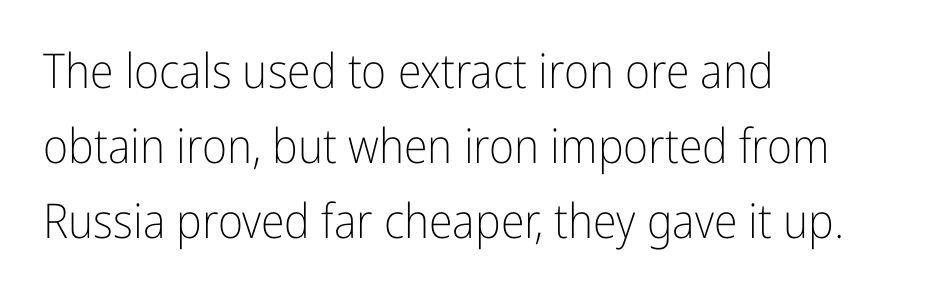
{"serif": "no", "italic": "no", "bold": "no", "weight": "light", "width": "condensed", "stroke_contrast": "low", "x_height": "medium", "monospaced": "no", "underline": "no", "align": "left", "line_spacing": "normal", "line_spacing_ratio": 1.56, "letter_spacing": "normal", "letter_spacing_em": 0.0, "glyph_px": 48}
